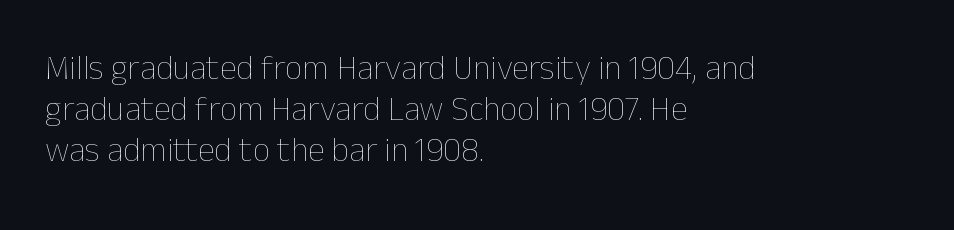
{"italic": "no", "bold": "no", "weight": "thin", "width": "normal", "stroke_contrast": "low", "x_height": "medium", "monospaced": "no", "underline": "no", "align": "left", "line_spacing_ratio": 1.2, "letter_spacing": "normal", "letter_spacing_em": 0.0, "glyph_px": 34}
